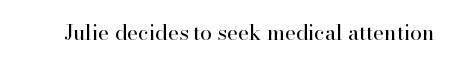
The passage shown is not underscored anywhere. The font's upright variant was chosen for this text. Stems here are at most as thick as an everyday book face. Observe the ordinary spacing: letters are neighbours, not strangers.
